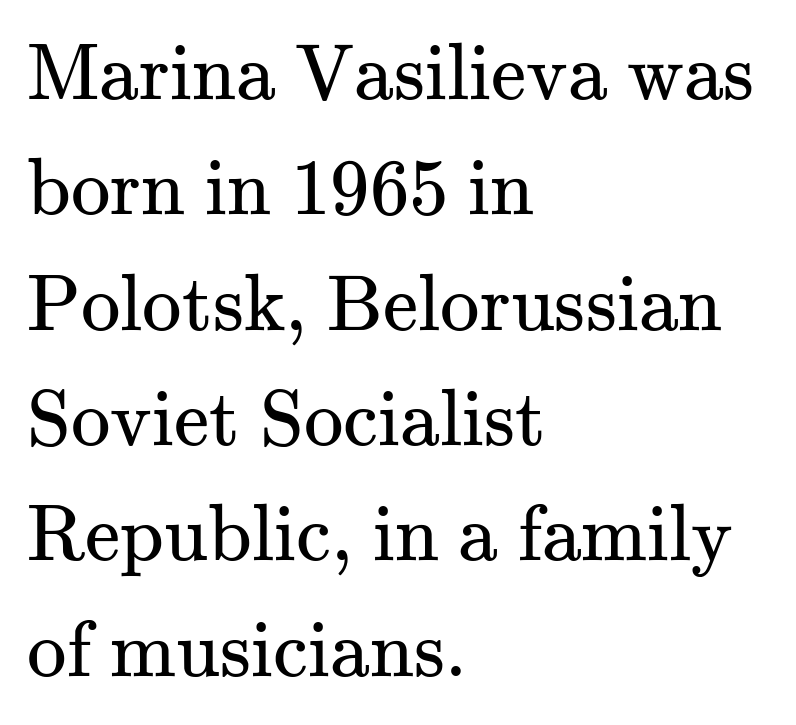
The image shows 79 px regular-weight serif type, upright; set left-aligned, normal line spacing (1.46x), normal letter spacing, not underlined; medium stroke contrast and a small x-height.
